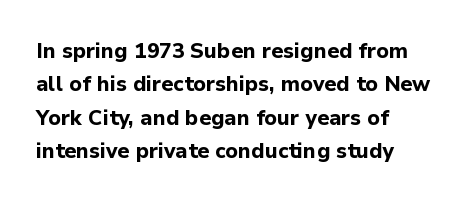
{"italic": "no", "bold": "yes", "underline": "no", "align": "left", "line_spacing": "normal", "line_spacing_ratio": 1.59, "letter_spacing": "normal", "letter_spacing_em": 0.0, "glyph_px": 21}
